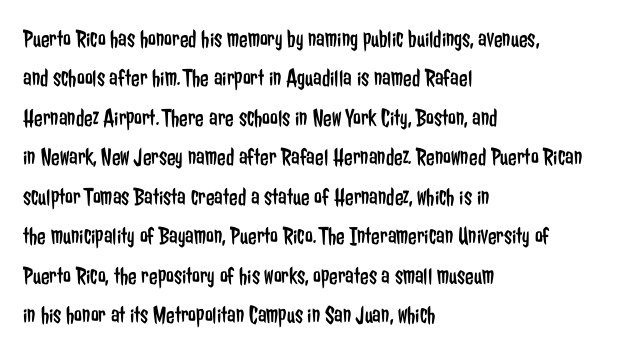
{"italic": "no", "bold": "no", "underline": "no", "align": "left", "line_spacing": "normal", "line_spacing_ratio": 1.58, "letter_spacing": "normal", "letter_spacing_em": 0.0, "glyph_px": 25}
